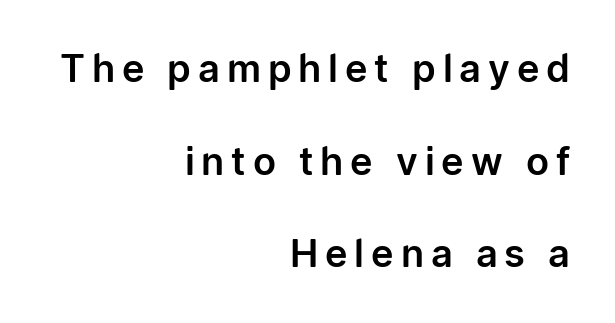
Serifs: no, the terminals of the letterforms are clean. The block of text is sparse from top to bottom, with ample space between rows. Do the letters lean? They stand straight. Each letter keeps its own natural width here, so spacing adapts to shape. The text block is weighted toward the right margin, trailing off unevenly leftward. Words float on clear page, feet unadorned.
